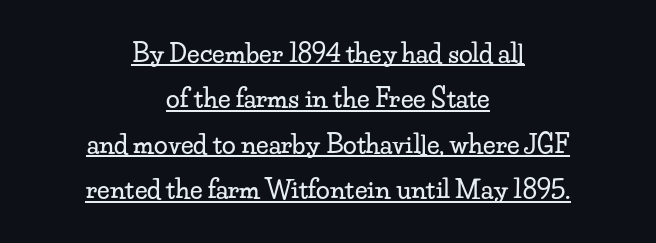
The image shows 25 px text type, upright; set centered, line spacing 1.82x, normal letter spacing, underlined.
